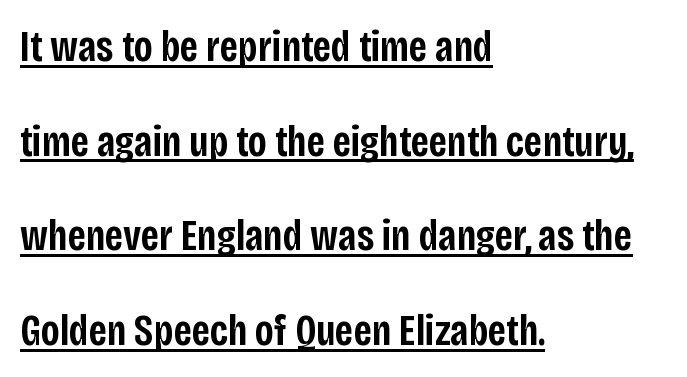
Stroke terminals: plain, sans-serif. Strokes here are thickened, but only to semibold level. Line starts are locked; line ends wander. In terms of leading, this rendering errs on the spacious side. The lettering stays uniformly vertical, giving the passage a roman look. Looks like regular typesetting: each glyph gets only the width it needs.
